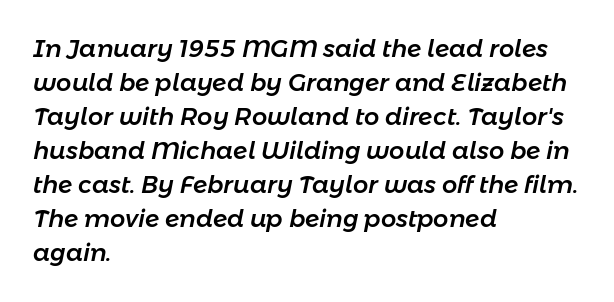
The image shows 24 px text type, italic (leaning right); set left-aligned, normal line spacing (1.42x), normal letter spacing, not underlined.
